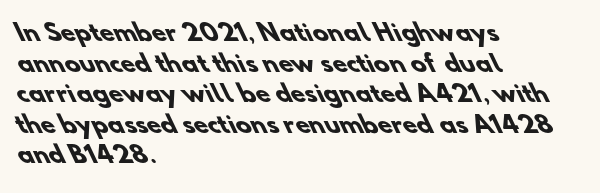
Q: Is the text bold? A: Yes.
Q: Is the text underlined? A: No.
Q: How is the paragraph aligned? A: Left-aligned.
Q: Is the spacing between letters normal or unusually wide? A: Normal.
Q: Is the spacing between lines tight, normal or loose? A: Normal.
